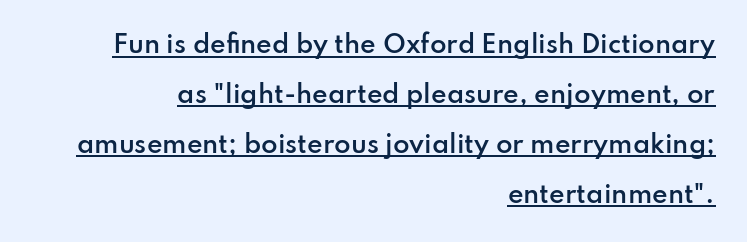
The image shows 24 px text type, upright; set right-aligned, loose line spacing (2.08x), normal letter spacing, underlined.
